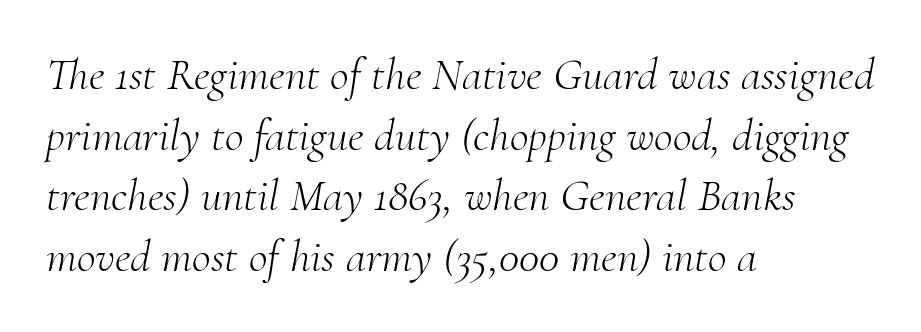
Caption: multi-line text, flush left, ragged right. Beneath every word, the page is bare. Heft: none added — not bold. Summary of vertical rhythm: regular, with standard interline spacing. Think of a printed novel: that variable character pitch is what you see here.
